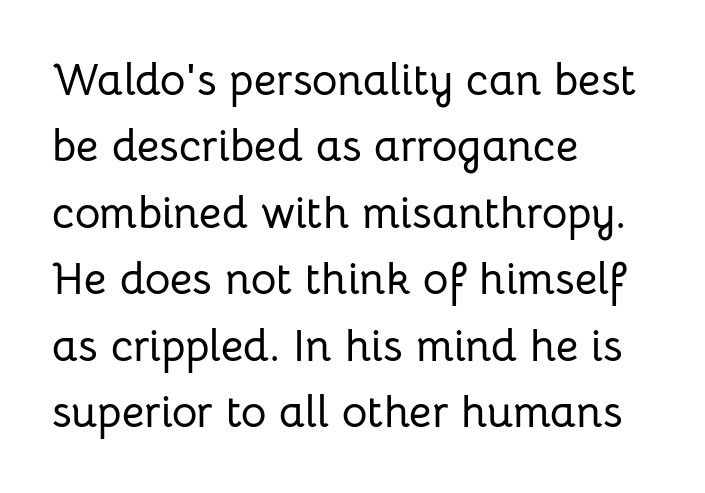
{"serif": "no", "italic": "no", "width": "normal", "stroke_contrast": "low", "x_height": "medium", "monospaced": "no", "underline": "no", "align": "left", "line_spacing": "normal", "line_spacing_ratio": 1.51, "letter_spacing": "normal", "letter_spacing_em": 0.0, "glyph_px": 44}
